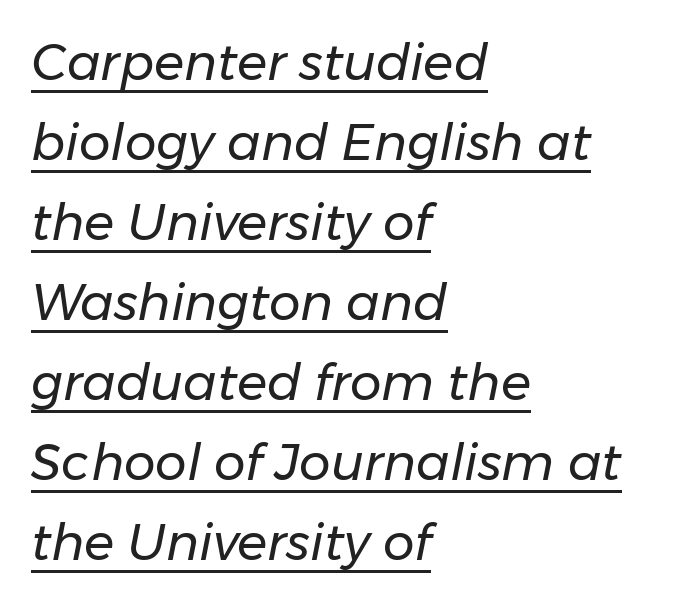
The image shows 50 px regular-weight type, italic (leaning right); set left-aligned, normal line spacing (1.6x), normal letter spacing, underlined; low stroke contrast and a medium x-height.
